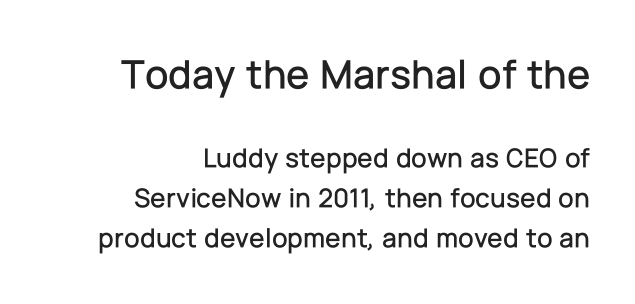
{"serif": "no", "italic": "no", "width": "normal", "stroke_contrast": "low", "x_height": "medium", "monospaced": "no", "underline": "no", "align": "right", "line_spacing": "normal", "line_spacing_ratio": 1.42, "letter_spacing": "normal", "letter_spacing_em": 0.0, "larger_block": "first", "size_ratio": 1.5, "glyph_px": 42}
